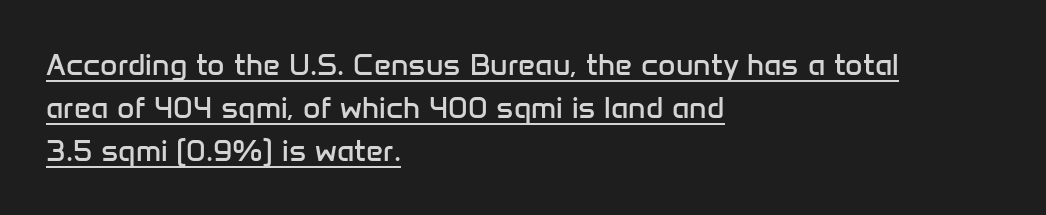
Each line starts at the same left margin while the right side varies. Does extra space separate the letters? No, they use regular spacing. Is the type heavy? It reads as light-to-regular instead. Whoever set this chose a conventional vertical rhythm. Is there any slant? The stems are plumb.
